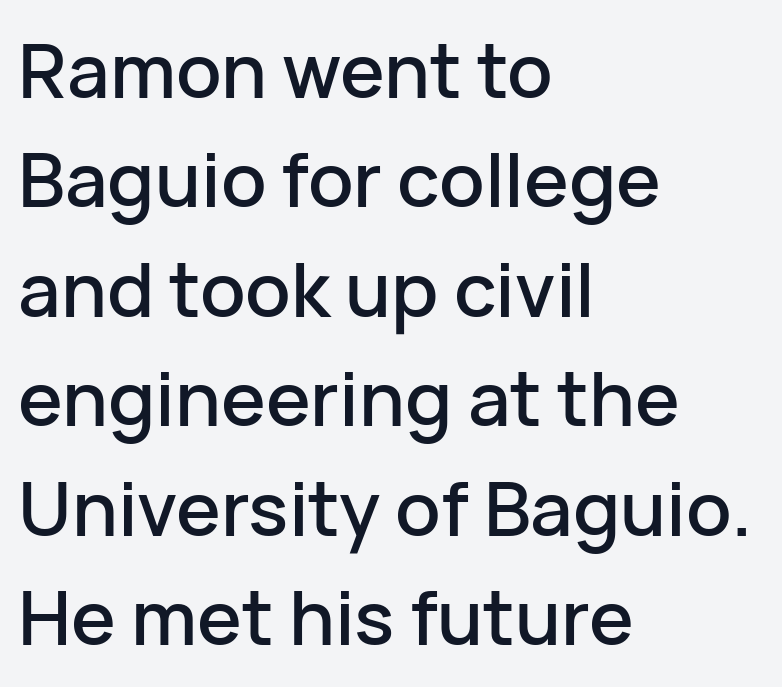
The image shows 75 px sans-serif type, upright; set left-aligned, normal line spacing (1.46x), normal letter spacing, not underlined; low stroke contrast and a medium x-height.
